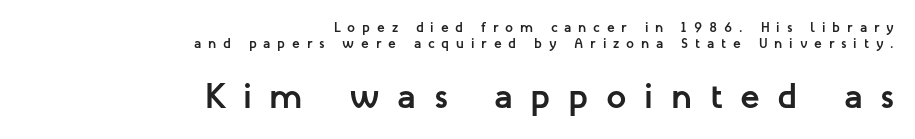
Q: Is the text bold? A: Yes.
Q: Is the text italic (slanted)? A: No, it is upright.
Q: Is the typeface a serif or a sans-serif typeface? A: Sans-serif.
Q: Is the text underlined? A: No.
Q: How is the paragraph aligned? A: Right-aligned.
Q: Is the spacing between letters normal or unusually wide? A: Unusually wide.
Q: Is the spacing between lines tight, normal or loose? A: Tight.
Q: Which block of text is set in a larger size, the first (top) or the second (bottom)? A: The second (bottom) one.
Q: Width (condensed, normal, or wide)? A: Normal.
Q: Stroke contrast? A: Low.
Q: x-height? A: Medium.
Q: Monospaced? A: No.
